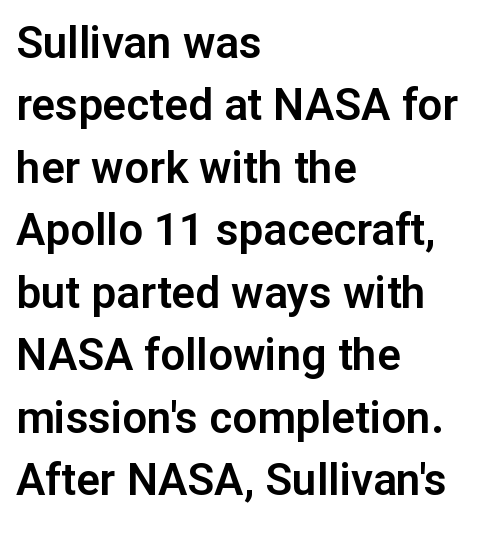
Line beginnings align vertically; line endings do not. You could call the tracking neutral — neither tight nor loose. The lines sit at an ordinary, default distance from one another. Each row of text sits above clean, open space.
